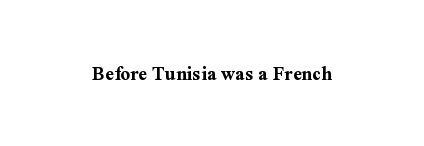
Q: Is the text bold? A: Yes.
Q: Is the text italic (slanted)? A: No, it is upright.
Q: Is the text underlined? A: No.
Q: How is the paragraph aligned? A: Centered.
Q: Is the spacing between letters normal or unusually wide? A: Normal.
